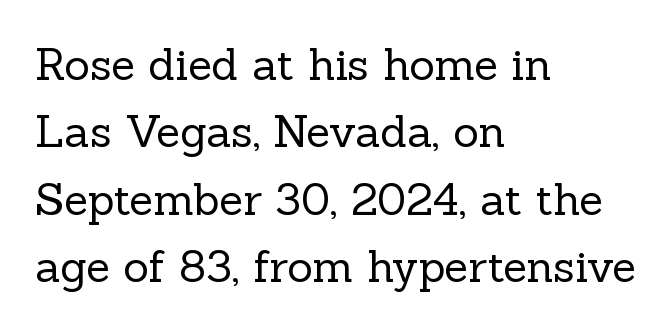
Q: Is the text bold? A: No.
Q: Is the text italic (slanted)? A: No, it is upright.
Q: Is the typeface a serif or a sans-serif typeface? A: Serif.
Q: Is the text underlined? A: No.
Q: How is the paragraph aligned? A: Left-aligned.
Q: Is the spacing between letters normal or unusually wide? A: Normal.
Q: Is the spacing between lines tight, normal or loose? A: Normal.
Q: Width (condensed, normal, or wide)? A: Normal.
Q: x-height? A: Medium.
Q: Monospaced? A: No.
